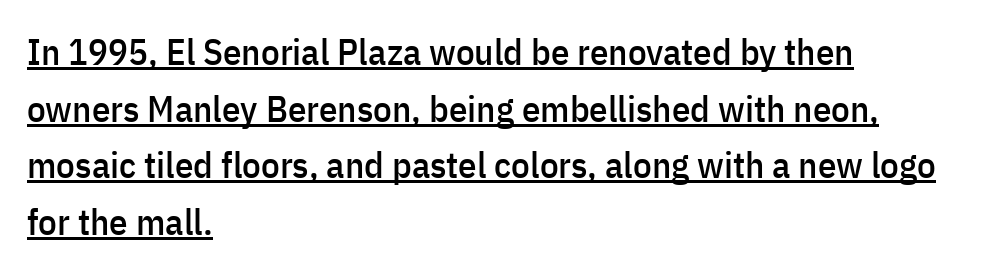
The image shows 37 px condensed sans-serif type, upright; set left-aligned, normal line spacing (1.53x), normal letter spacing, underlined; low stroke contrast and a medium x-height.
